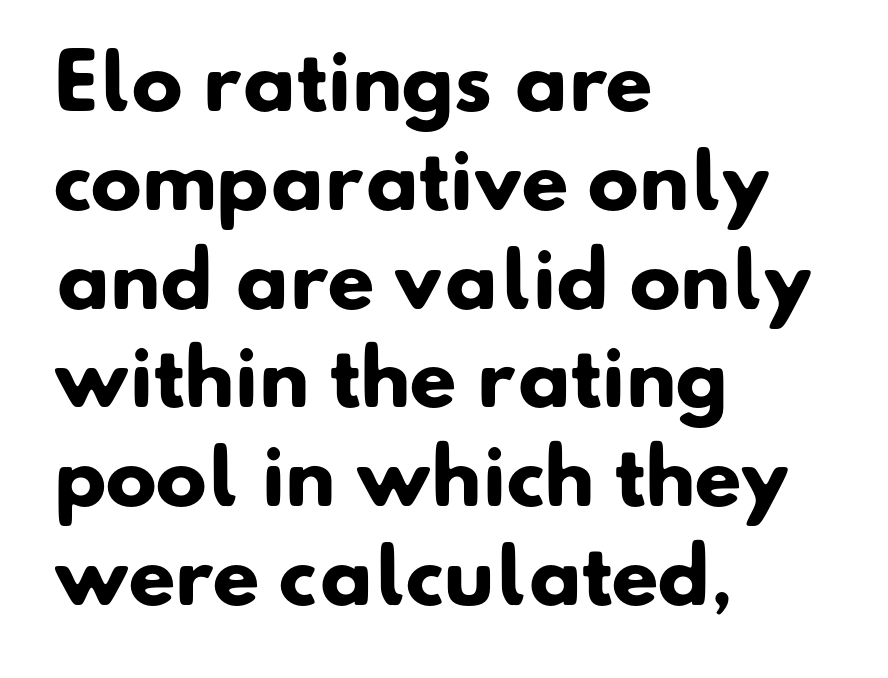
{"serif": "no", "bold": "yes", "weight": "heavy", "width": "normal", "stroke_contrast": "low", "x_height": "small", "monospaced": "no", "underline": "no", "align": "left", "line_spacing": "normal", "line_spacing_ratio": 1.3, "letter_spacing": "normal", "letter_spacing_em": 0.0, "glyph_px": 76}
